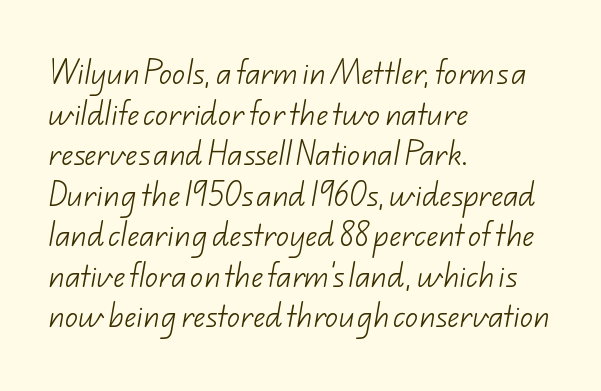
The image shows 26 px text type; set left-aligned, normal line spacing (1.56x), normal letter spacing, not underlined.
